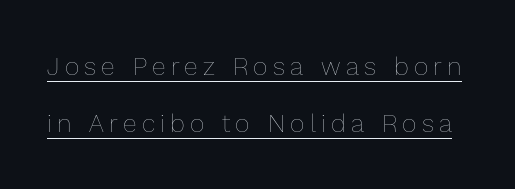
Summary of weight: not heavy and not bold. What's the leading like? Stretched, with rows far apart. These lines were composed using upright roman letters. Tracking value appears strongly positive — letters spread wide. Notice how a bar underscores the lettering throughout.
